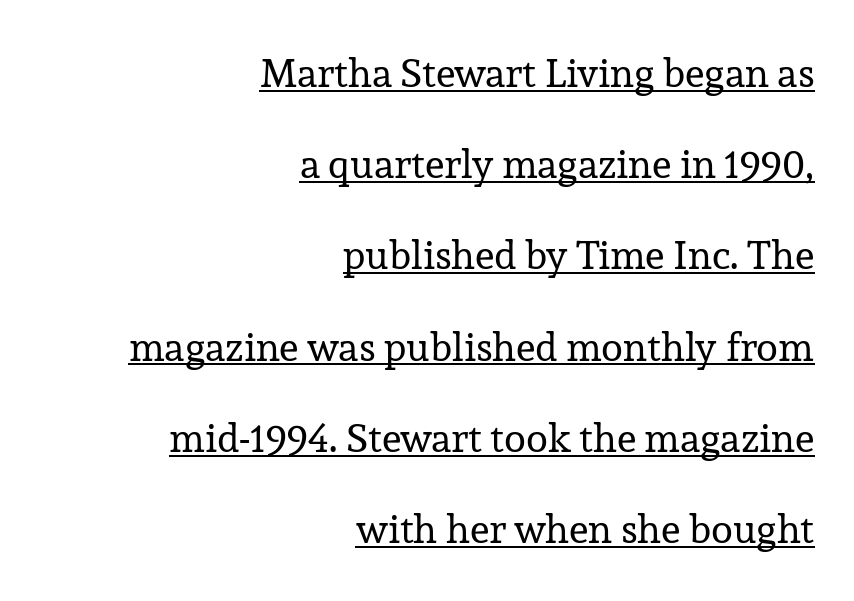
{"serif": "yes", "italic": "no", "bold": "no", "weight": "regular", "width": "normal", "stroke_contrast": "low", "x_height": "medium", "monospaced": "no", "underline": "yes", "align": "right", "line_spacing": "loose", "line_spacing_ratio": 2.28, "letter_spacing": "normal", "letter_spacing_em": 0.0, "glyph_px": 40}
